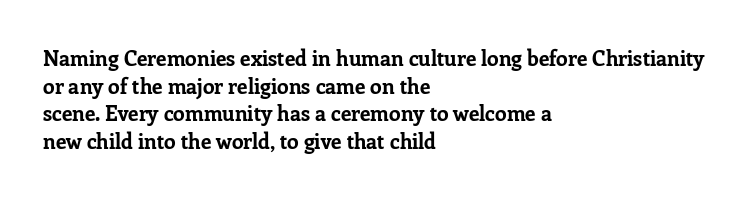
The image shows 21 px bold type, upright; set left-aligned, normal line spacing (1.32x), normal letter spacing, not underlined.
